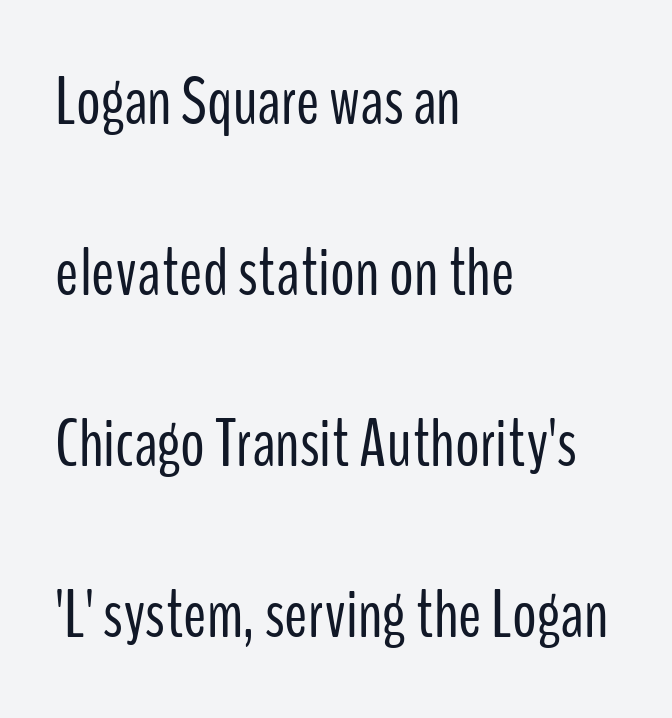
The image shows 69 px light, condensed sans-serif type, upright; set left-aligned, loose line spacing (2.48x), normal letter spacing, not underlined; low stroke contrast and a medium x-height.
